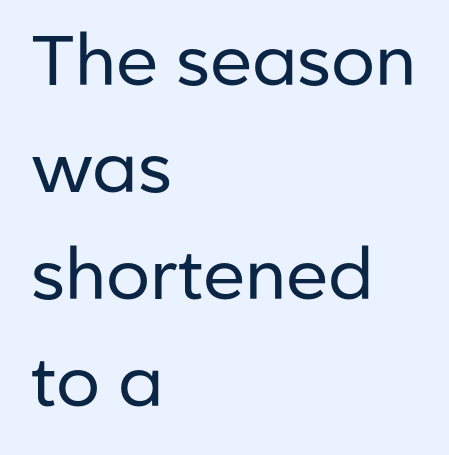
{"serif": "no", "italic": "no", "bold": "no", "weight": "regular", "width": "normal", "stroke_contrast": "low", "x_height": "medium", "monospaced": "no", "underline": "no", "align": "left", "line_spacing": "normal", "line_spacing_ratio": 1.53, "letter_spacing": "normal", "letter_spacing_em": 0.0, "glyph_px": 70}
